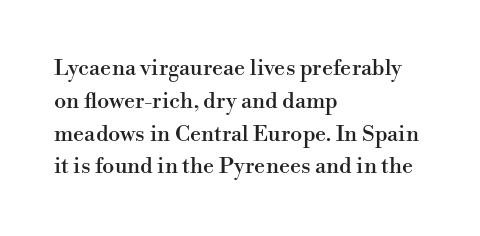
The image shows 22 px text type, upright; set left-aligned, normal line spacing (1.49x), normal letter spacing, not underlined.
